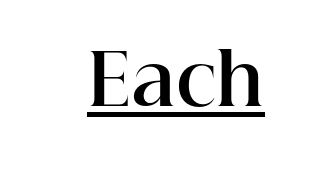
The image shows 71 px bold serif type, upright; set normal letter spacing, underlined; high stroke contrast and a medium x-height.
